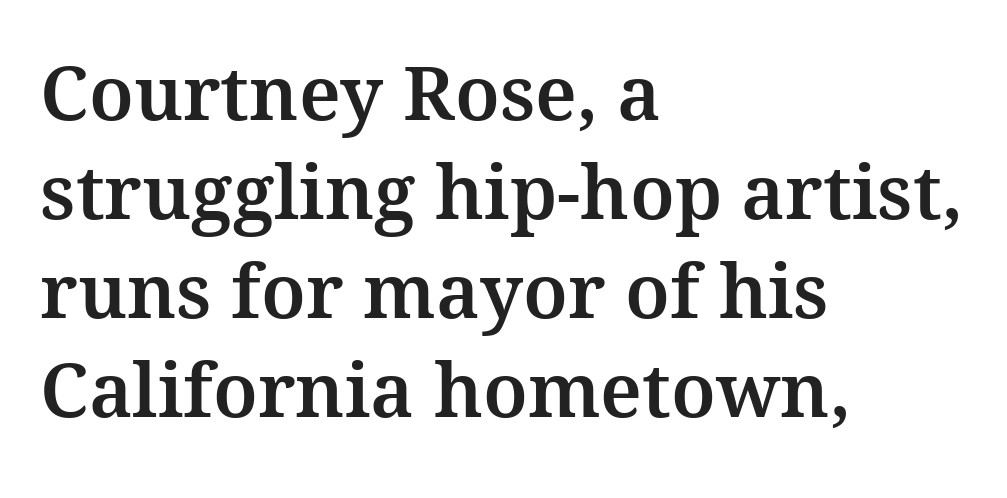
Q: Is the text italic (slanted)? A: No, it is upright.
Q: Is the typeface a serif or a sans-serif typeface? A: Serif.
Q: Is the text underlined? A: No.
Q: How is the paragraph aligned? A: Left-aligned.
Q: Is the spacing between letters normal or unusually wide? A: Normal.
Q: Is the spacing between lines tight, normal or loose? A: Normal.
Q: Width (condensed, normal, or wide)? A: Normal.
Q: Stroke contrast? A: Medium.
Q: x-height? A: Medium.
Q: Monospaced? A: No.
